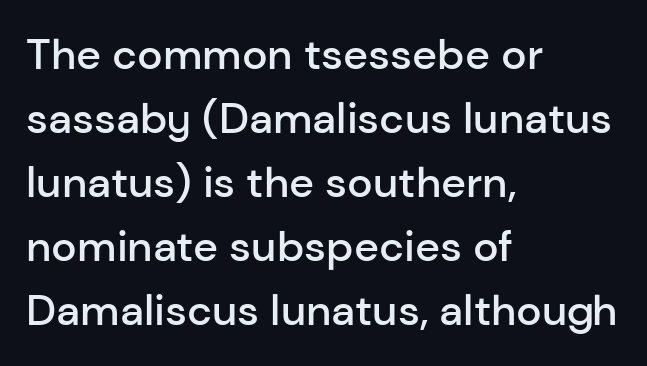
{"serif": "no", "italic": "no", "bold": "semi", "weight": "semibold", "width": "normal", "stroke_contrast": "low", "x_height": "medium", "monospaced": "no", "underline": "no", "align": "left", "line_spacing": "normal", "line_spacing_ratio": 1.49, "letter_spacing": "normal", "letter_spacing_em": 0.0, "glyph_px": 43}
